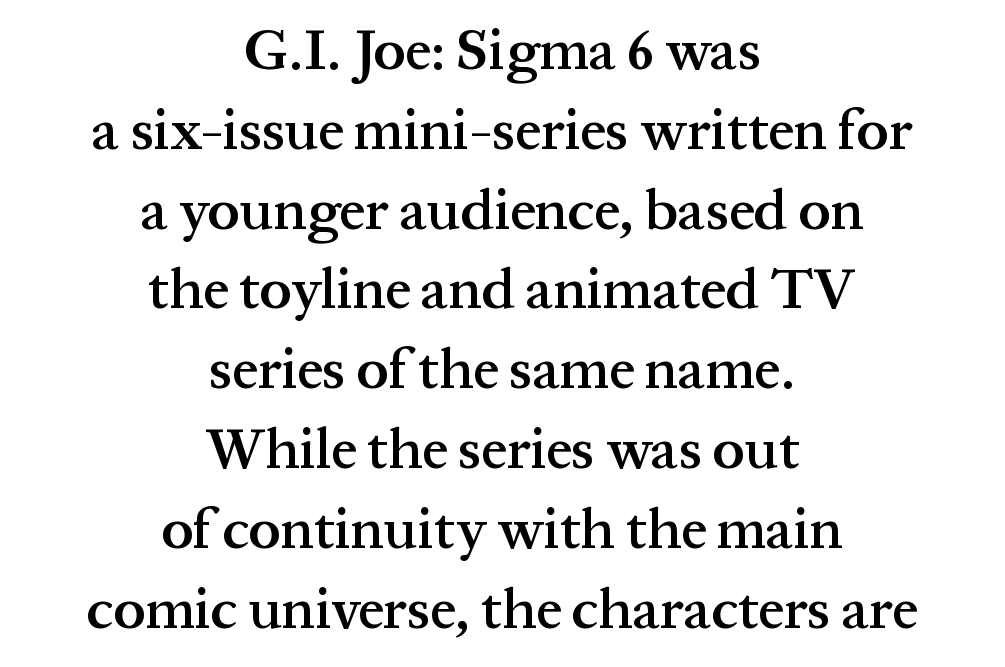
The strip under each line holds only bare page. Is this a fixed-width face? No — the glyphs have proportional, varying widths. What stands out about the letter spacing? Nothing — it is the standard amount. The glyphs have the mass of a demibold cut, below bold. One glance says typical: line gaps are just what's usual.
